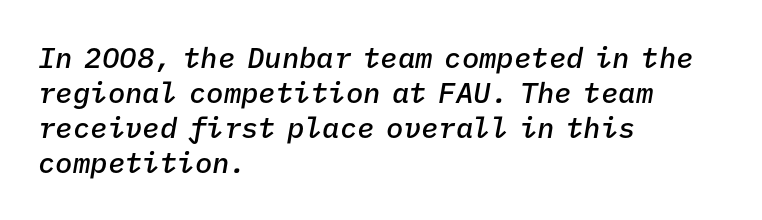
Q: Is the text bold? A: Semi-bold.
Q: Is the text italic (slanted)? A: Yes, it leans right by about 9 degrees.
Q: Is the text underlined? A: No.
Q: How is the paragraph aligned? A: Left-aligned.
Q: Is the spacing between letters normal or unusually wide? A: Normal.
Q: Width (condensed, normal, or wide)? A: Normal.
Q: Stroke contrast? A: Low.
Q: x-height? A: Medium.
Q: Monospaced? A: Yes.
